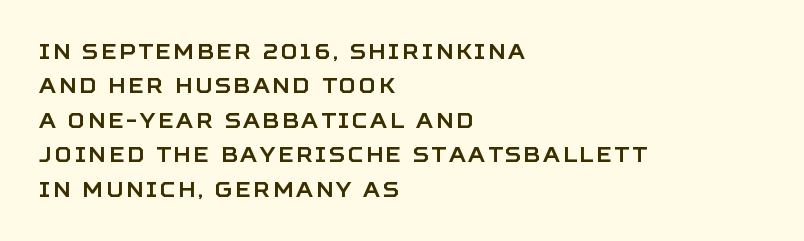
Q: Is the text italic (slanted)? A: No, it is upright.
Q: Is the text underlined? A: No.
Q: How is the paragraph aligned? A: Left-aligned.
Q: Is the spacing between lines tight, normal or loose? A: Normal.
